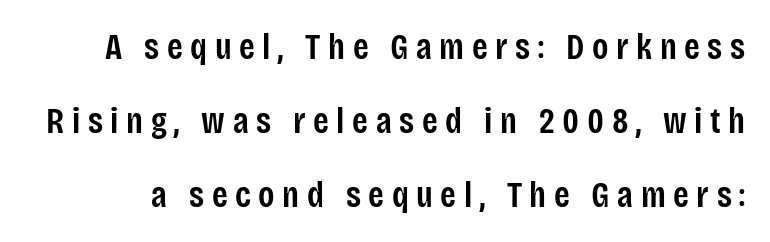
Q: Is the text bold? A: Semi-bold.
Q: Is the text italic (slanted)? A: No, it is upright.
Q: Is the typeface a serif or a sans-serif typeface? A: Sans-serif.
Q: Is the text underlined? A: No.
Q: Is the spacing between letters normal or unusually wide? A: Unusually wide.
Q: Is the spacing between lines tight, normal or loose? A: Loose.
Q: Width (condensed, normal, or wide)? A: Condensed.
Q: Stroke contrast? A: Low.
Q: x-height? A: Large.
Q: Monospaced? A: No.
